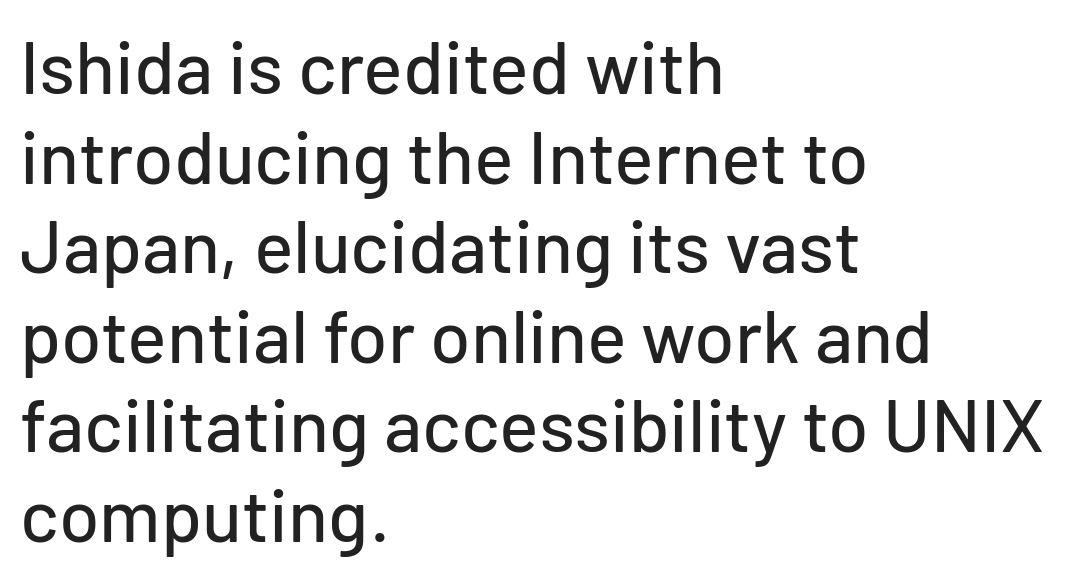
{"serif": "no", "italic": "no", "width": "normal", "stroke_contrast": "low", "x_height": "medium", "monospaced": "no", "underline": "no", "align": "left", "line_spacing_ratio": 1.21, "letter_spacing": "normal", "letter_spacing_em": 0.0, "glyph_px": 74}
